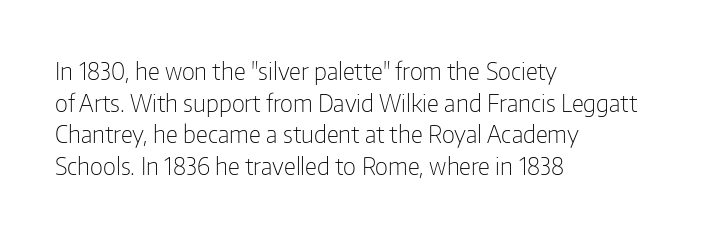
Leftover space on each line is placed entirely after the last word. The typesetting does not lean heavy: it is not bold. Honestly, the letter spacing is just normal — you wouldn't notice it. Underline: absent. If you drew a line through each stem, it would be perfectly vertical.
